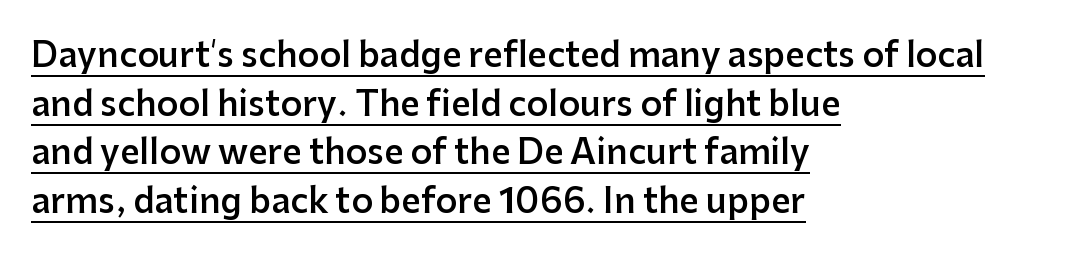
{"serif": "no", "italic": "no", "bold": "semi", "weight": "semibold", "width": "normal", "stroke_contrast": "low", "x_height": "medium", "monospaced": "no", "underline": "yes", "align": "left", "line_spacing": "normal", "line_spacing_ratio": 1.43, "letter_spacing": "normal", "letter_spacing_em": 0.0, "glyph_px": 34}
